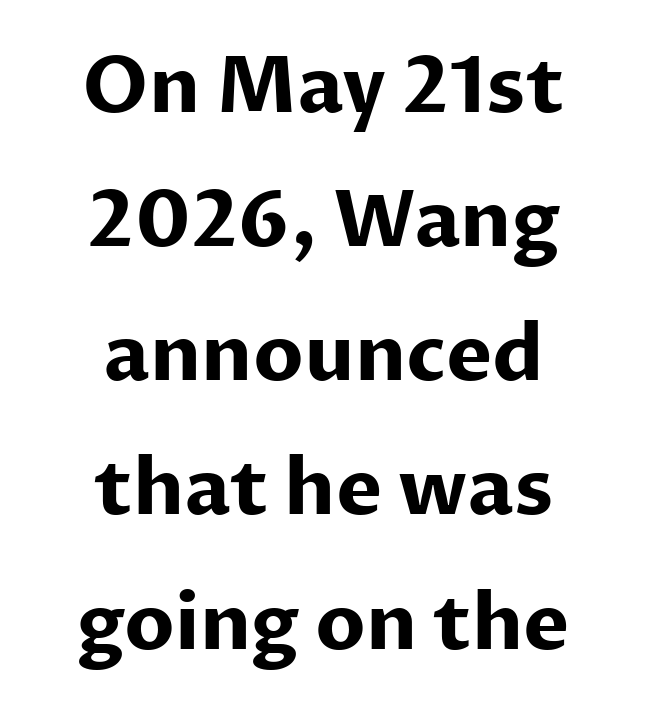
Q: Is the text bold? A: Yes.
Q: Is the text italic (slanted)? A: No, it is upright.
Q: Is the typeface a serif or a sans-serif typeface? A: Sans-serif.
Q: Is the text underlined? A: No.
Q: How is the paragraph aligned? A: Centered.
Q: Is the spacing between letters normal or unusually wide? A: Normal.
Q: Width (condensed, normal, or wide)? A: Normal.
Q: Stroke contrast? A: Low.
Q: x-height? A: Medium.
Q: Monospaced? A: No.
